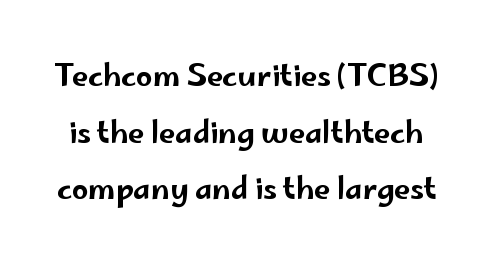
{"serif": "no", "italic": "no", "width": "wide", "stroke_contrast": "low", "x_height": "small", "monospaced": "no", "underline": "no", "line_spacing": "loose", "line_spacing_ratio": 1.95, "letter_spacing": "normal", "letter_spacing_em": 0.0, "glyph_px": 29}
